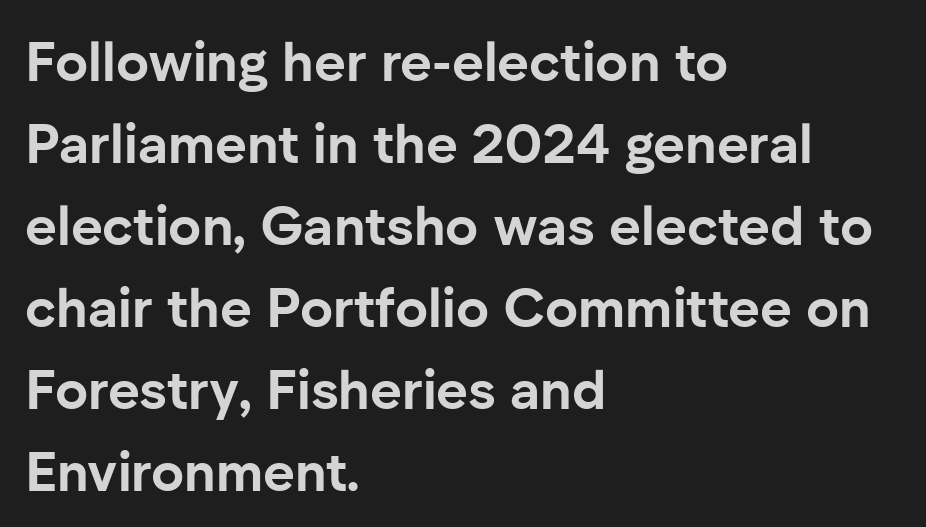
{"serif": "no", "italic": "no", "bold": "yes", "weight": "bold", "width": "normal", "stroke_contrast": "low", "x_height": "medium", "monospaced": "no", "underline": "no", "align": "left", "line_spacing": "normal", "line_spacing_ratio": 1.49, "letter_spacing": "normal", "letter_spacing_em": 0.0, "glyph_px": 55}
